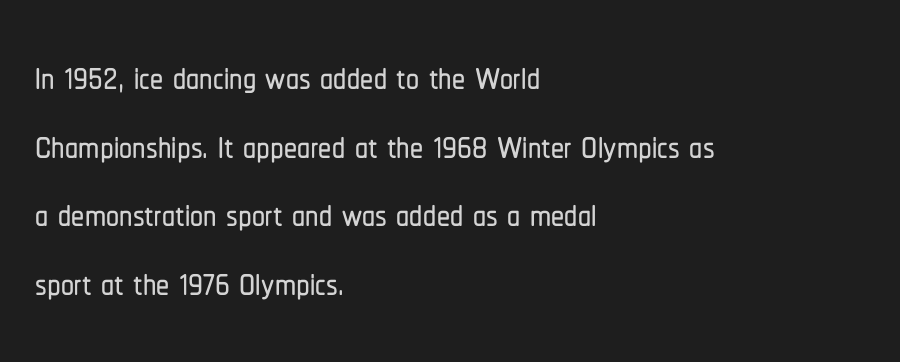
A typesetter would call this proportional, since set widths differ per character. Each row of text sits above clean, open space. Stroke terminals: plain, sans-serif. Casual observation: everything's shoved over to the left.
